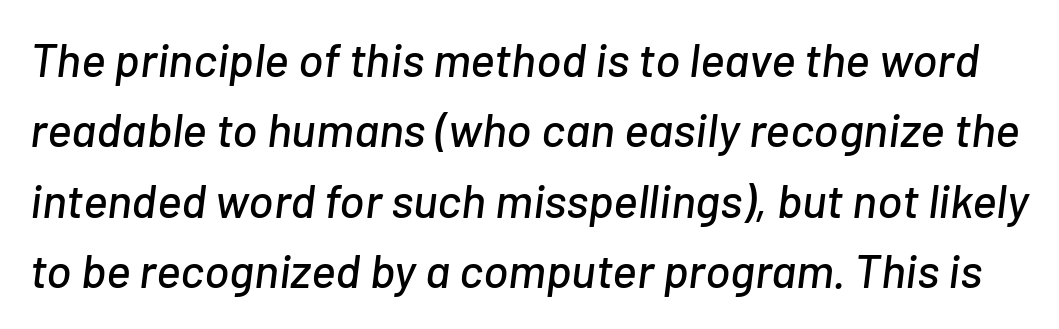
The image shows 47 px text type, italic (leaning right); set normal line spacing (1.5x), normal letter spacing, not underlined; low stroke contrast and a medium x-height.
